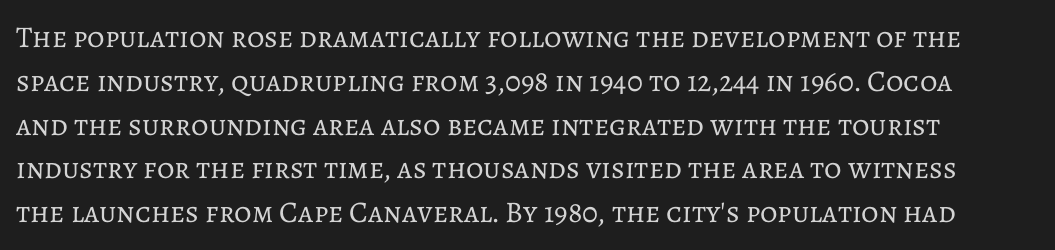
Q: Is the text bold? A: No.
Q: Is the text italic (slanted)? A: No, it is upright.
Q: Is the text underlined? A: No.
Q: Is the spacing between letters normal or unusually wide? A: Normal.
Q: Is the spacing between lines tight, normal or loose? A: Normal.
Q: Width (condensed, normal, or wide)? A: Normal.
Q: Stroke contrast? A: Low.
Q: x-height? A: Medium.
Q: Monospaced? A: No.
